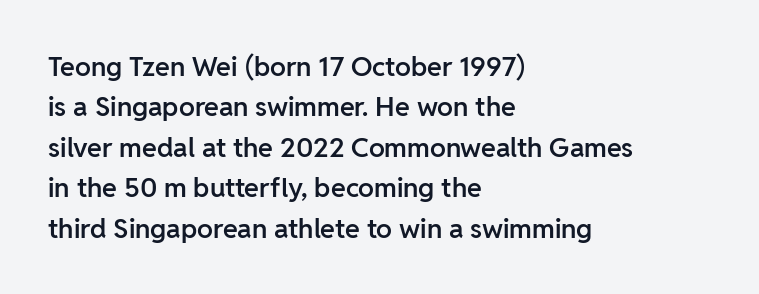
{"italic": "no", "bold": "semi", "underline": "no", "align": "left", "line_spacing": "normal", "line_spacing_ratio": 1.5, "letter_spacing": "normal", "letter_spacing_em": 0.0, "glyph_px": 27}
